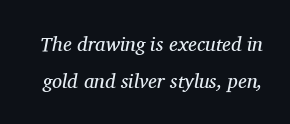
Only glyphs here, with clear space below each row. The cut favours lightness, reaching ordinary text weight at its darkest. The letterforms sit shoulder to shoulder at normal distance. The specimen reads as italic at a glance.
